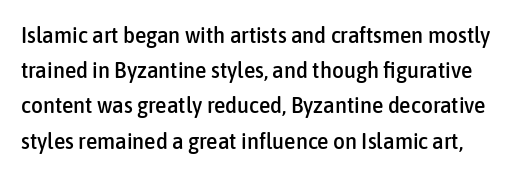
Q: Is the text italic (slanted)? A: No, it is upright.
Q: Is the text underlined? A: No.
Q: Is the spacing between letters normal or unusually wide? A: Normal.
Q: Is the spacing between lines tight, normal or loose? A: Normal.
